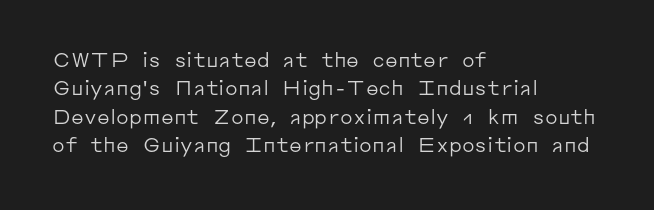
Glyph-to-glyph distance matches everyday printed text. One glance says typical: line gaps are just what's usual. A bare baseline throughout the passage. Does the lettering tilt? It doesn't — this is upright.
